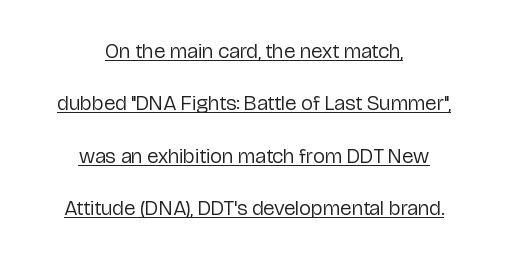
Horizontal bands of white between lines are thick stripes. In designer terms, the underline attribute is active on this setting. The letters stand straight up with perfectly vertical stems. No letter is thick-stroked: the sample isn't bold. The typesetter chose a symmetrical, centered arrangement here. Look at the tracking — it's just the regular setting, nothing added.
